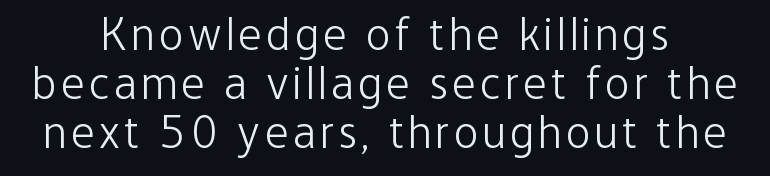
The image shows 46 px light, condensed sans-serif type, upright; set centered, tight line spacing (1.07x), not underlined; low stroke contrast and a medium x-height.
